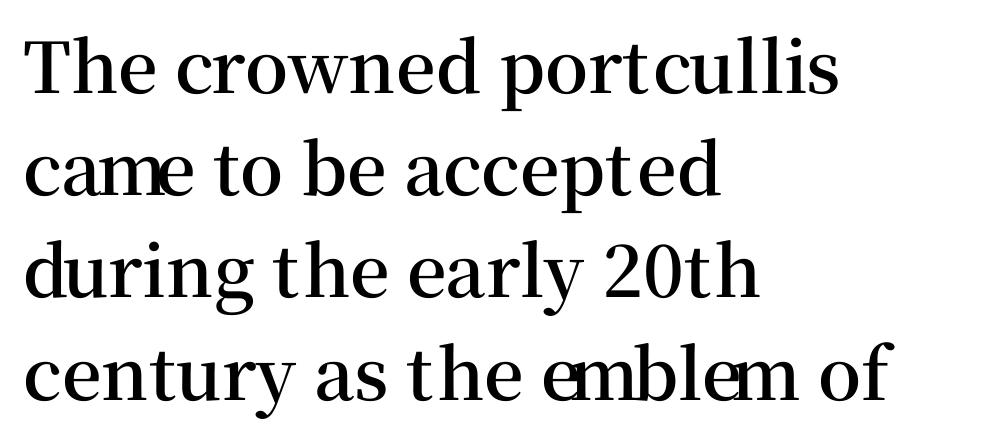
The image shows 70 px semibold serif type, upright; set left-aligned, normal line spacing (1.46x), normal letter spacing, not underlined; medium stroke contrast and a medium x-height.
